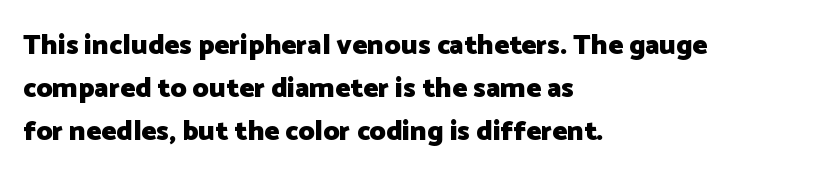
{"serif": "no", "italic": "no", "bold": "yes", "weight": "heavy", "width": "normal", "stroke_contrast": "low", "x_height": "medium", "monospaced": "no", "underline": "no", "align": "left", "line_spacing": "normal", "line_spacing_ratio": 1.53, "letter_spacing": "normal", "letter_spacing_em": 0.0, "glyph_px": 28}
